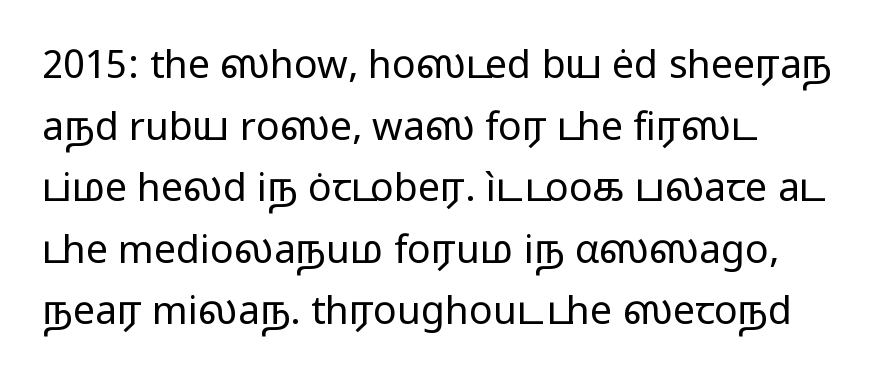
The image shows 39 px regular-weight, wide sans-serif type, upright; set left-aligned, normal line spacing (1.58x), normal letter spacing, not underlined; low stroke contrast and a medium x-height.
